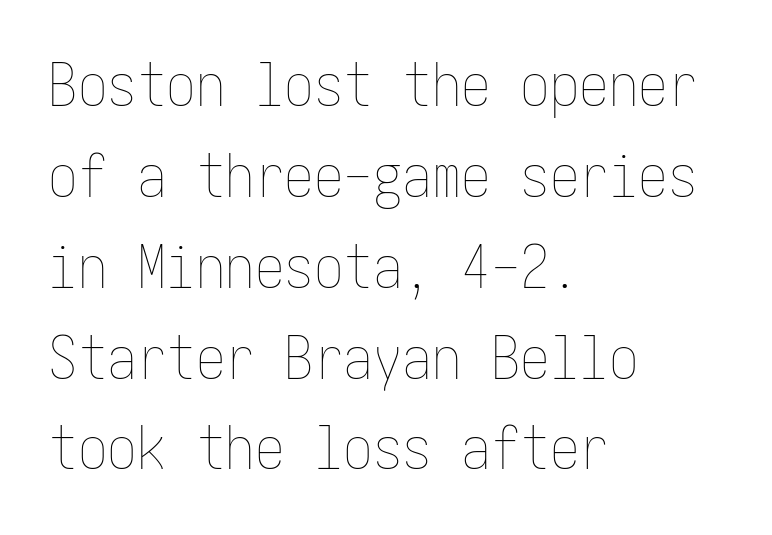
Q: Is the text bold? A: No.
Q: Is the text italic (slanted)? A: No, it is upright.
Q: Is the text underlined? A: No.
Q: How is the paragraph aligned? A: Left-aligned.
Q: Is the spacing between letters normal or unusually wide? A: Normal.
Q: Is the spacing between lines tight, normal or loose? A: Normal.
Q: Width (condensed, normal, or wide)? A: Condensed.
Q: Stroke contrast? A: Low.
Q: x-height? A: Medium.
